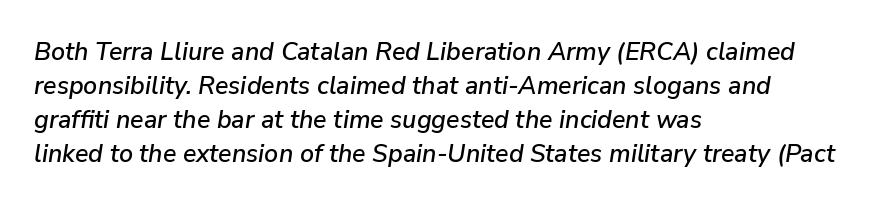
The image shows 25 px text type, italic (leaning right); set left-aligned, normal line spacing (1.36x), normal letter spacing, not underlined.
